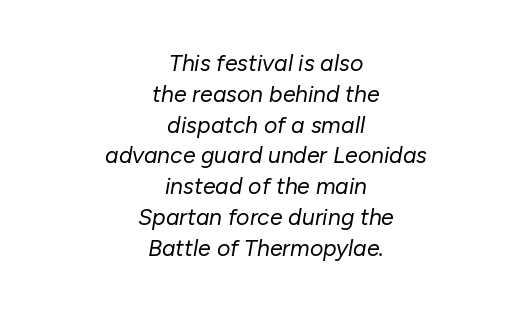
Q: Is the text bold? A: No.
Q: Is the text italic (slanted)? A: Yes, it leans right by about 10 degrees.
Q: Is the text underlined? A: No.
Q: How is the paragraph aligned? A: Centered.
Q: Is the spacing between letters normal or unusually wide? A: Normal.
Q: Is the spacing between lines tight, normal or loose? A: Normal.
